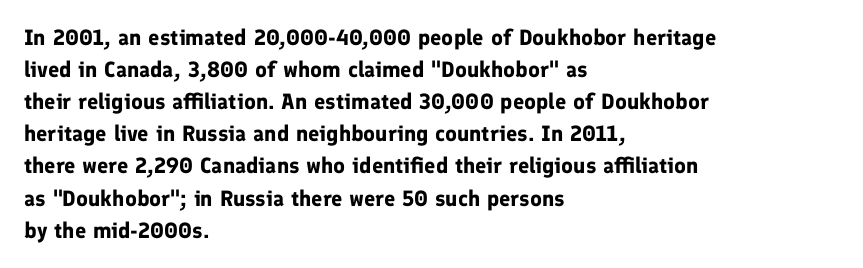
{"italic": "no", "bold": "yes", "underline": "no", "align": "left", "line_spacing": "normal", "line_spacing_ratio": 1.46, "letter_spacing": "normal", "letter_spacing_em": 0.0, "glyph_px": 22}
